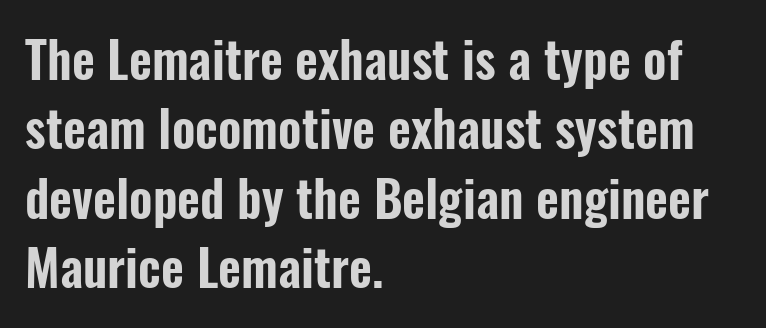
Q: Is the text italic (slanted)? A: No, it is upright.
Q: Is the typeface a serif or a sans-serif typeface? A: Sans-serif.
Q: Is the text underlined? A: No.
Q: How is the paragraph aligned? A: Left-aligned.
Q: Is the spacing between letters normal or unusually wide? A: Normal.
Q: Is the spacing between lines tight, normal or loose? A: Normal.
Q: Width (condensed, normal, or wide)? A: Condensed.
Q: Stroke contrast? A: Low.
Q: x-height? A: Medium.
Q: Monospaced? A: No.
